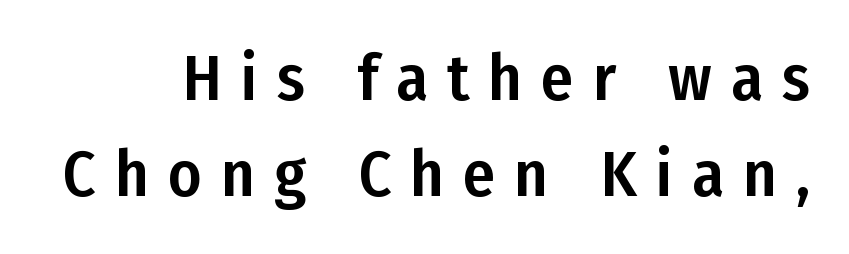
{"serif": "no", "italic": "no", "width": "condensed", "stroke_contrast": "low", "x_height": "medium", "monospaced": "no", "underline": "no", "line_spacing": "normal", "line_spacing_ratio": 1.48, "letter_spacing": "wide", "letter_spacing_em": 0.29, "glyph_px": 65}
